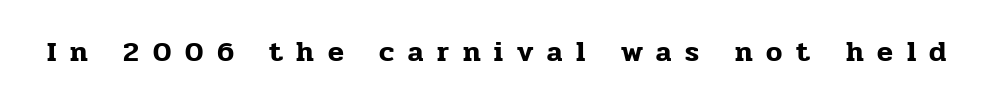
The image shows 29 px serif type, upright; set unusually wide letter spacing (+0.47 em), not underlined; low stroke contrast and a medium x-height.
